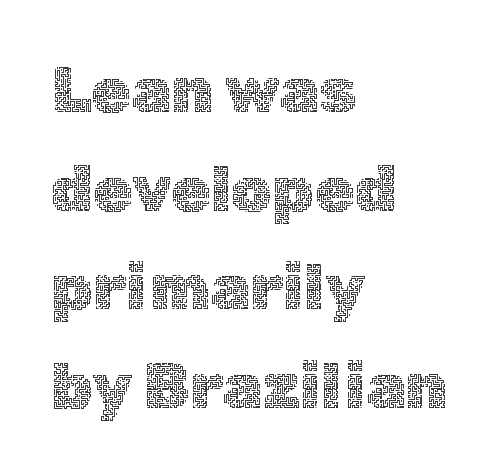
Q: Is the text bold? A: No.
Q: Is the text italic (slanted)? A: No, it is upright.
Q: Is the text underlined? A: No.
Q: How is the paragraph aligned? A: Left-aligned.
Q: Is the spacing between letters normal or unusually wide? A: Normal.
Q: Is the spacing between lines tight, normal or loose? A: Normal.
Q: Width (condensed, normal, or wide)? A: Normal.
Q: x-height? A: Medium.
Q: Monospaced? A: No.
